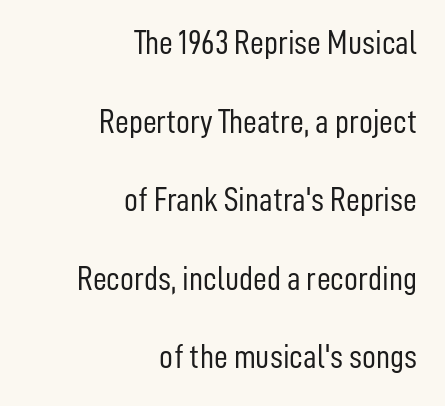
{"serif": "no", "italic": "no", "bold": "no", "weight": "light", "width": "condensed", "stroke_contrast": "low", "x_height": "medium", "monospaced": "no", "underline": "no", "align": "right", "line_spacing": "loose", "line_spacing_ratio": 2.31, "letter_spacing": "normal", "letter_spacing_em": 0.0, "glyph_px": 34}
